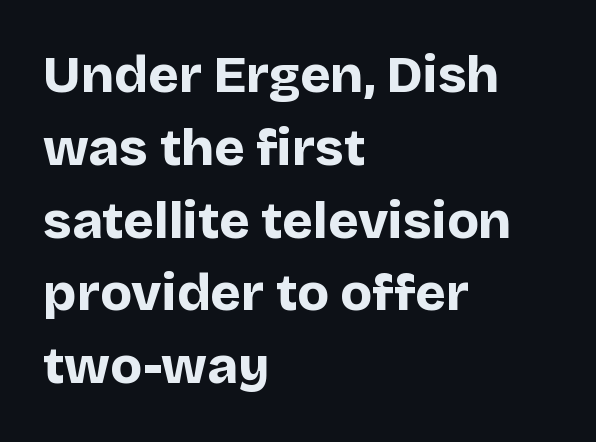
{"serif": "no", "italic": "no", "bold": "yes", "weight": "bold", "width": "normal", "stroke_contrast": "low", "x_height": "large", "monospaced": "no", "underline": "no", "align": "left", "line_spacing": "normal", "line_spacing_ratio": 1.4, "letter_spacing": "normal", "letter_spacing_em": 0.0, "glyph_px": 52}
